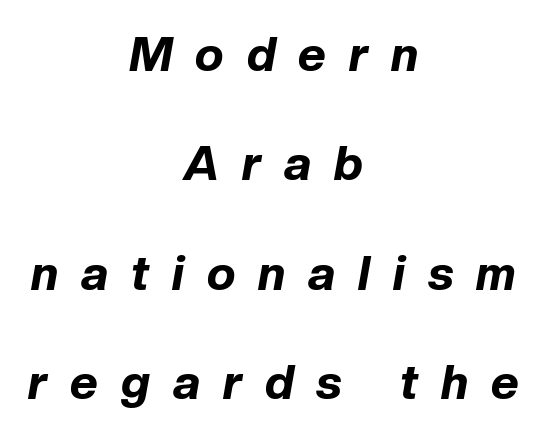
Caption: expanded tracking, letters set apart. Visually the block forms a symmetrical silhouette, jagged on both flanks. Heavy, bold letterforms. The specimen reads as italic at a glance.
